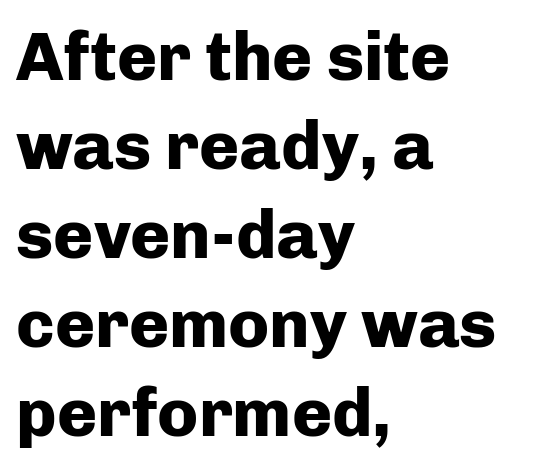
Q: Is the text bold? A: Yes.
Q: Is the text italic (slanted)? A: No, it is upright.
Q: Is the typeface a serif or a sans-serif typeface? A: Sans-serif.
Q: Is the text underlined? A: No.
Q: How is the paragraph aligned? A: Left-aligned.
Q: Is the spacing between letters normal or unusually wide? A: Normal.
Q: Is the spacing between lines tight, normal or loose? A: Normal.
Q: Width (condensed, normal, or wide)? A: Normal.
Q: Stroke contrast? A: Low.
Q: x-height? A: Medium.
Q: Monospaced? A: No.
